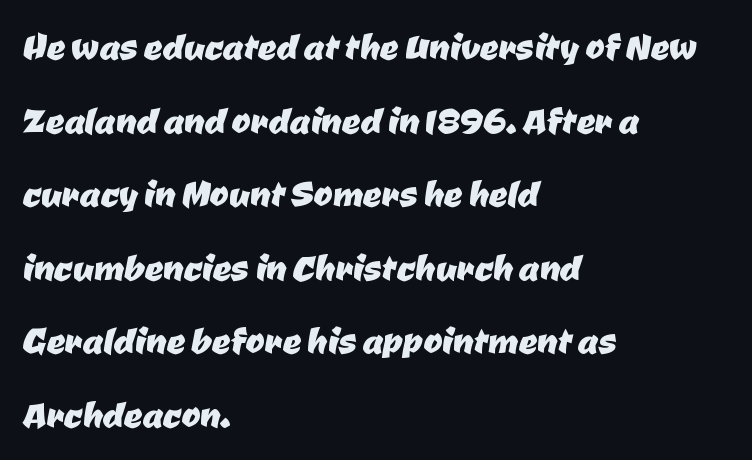
Q: Is the typeface a serif or a sans-serif typeface? A: Sans-serif.
Q: Is the text underlined? A: No.
Q: How is the paragraph aligned? A: Left-aligned.
Q: Is the spacing between letters normal or unusually wide? A: Normal.
Q: Is the spacing between lines tight, normal or loose? A: Normal.
Q: Width (condensed, normal, or wide)? A: Normal.
Q: Stroke contrast? A: Low.
Q: x-height? A: Medium.
Q: Monospaced? A: No.
